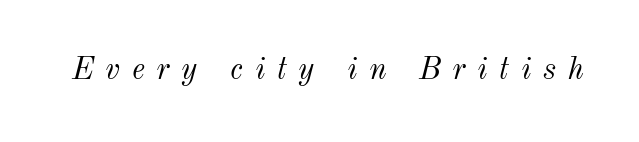
Q: Is the text bold? A: No.
Q: Is the text italic (slanted)? A: Yes, it leans right by about 12 degrees.
Q: Is the text underlined? A: No.
Q: Is the spacing between letters normal or unusually wide? A: Unusually wide.
Q: Width (condensed, normal, or wide)? A: Normal.
Q: Stroke contrast? A: Medium.
Q: x-height? A: Small.
Q: Monospaced? A: No.
